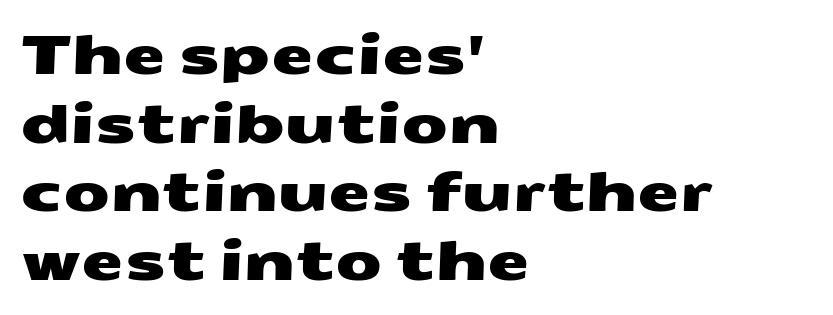
Q: Is the typeface a serif or a sans-serif typeface? A: Sans-serif.
Q: Is the text underlined? A: No.
Q: How is the paragraph aligned? A: Left-aligned.
Q: Is the spacing between letters normal or unusually wide? A: Normal.
Q: Is the spacing between lines tight, normal or loose? A: Normal.
Q: Width (condensed, normal, or wide)? A: Wide.
Q: Stroke contrast? A: Medium.
Q: x-height? A: Medium.
Q: Monospaced? A: No.
